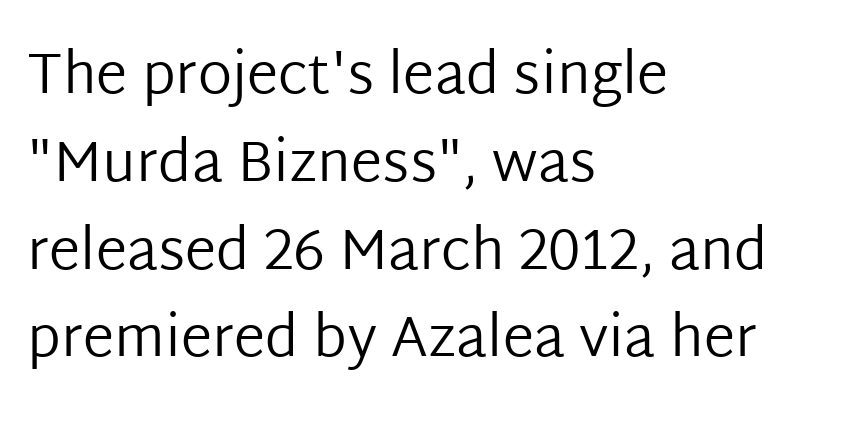
The image shows 57 px regular-weight sans-serif type, upright; set left-aligned, normal line spacing (1.54x), normal letter spacing, not underlined; low stroke contrast and a medium x-height.
